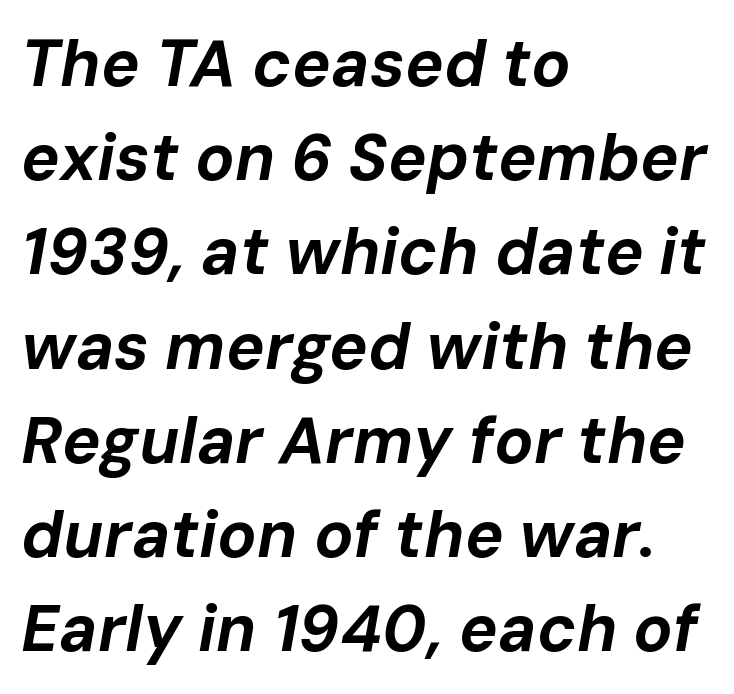
The image shows 65 px bold type, italic (leaning right); set left-aligned, normal line spacing (1.45x), normal letter spacing, not underlined; low stroke contrast and a medium x-height.
